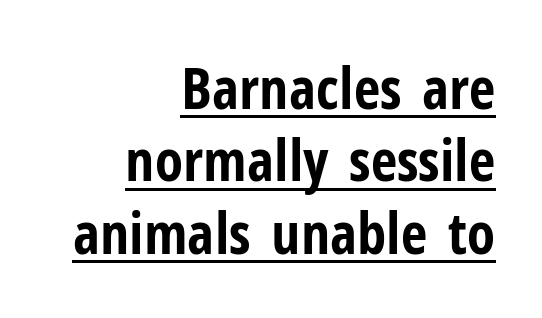
The image shows 58 px bold, condensed sans-serif type, upright; set right-aligned, normal line spacing (1.25x), normal letter spacing, underlined; low stroke contrast and a medium x-height.
